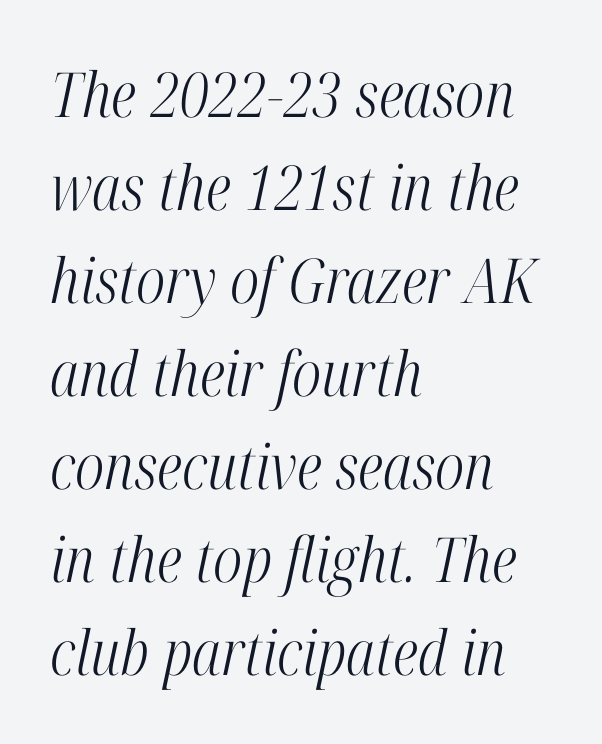
Q: Is the text bold? A: No.
Q: Is the text italic (slanted)? A: Yes, it leans right by about 12 degrees.
Q: Is the typeface a serif or a sans-serif typeface? A: Serif.
Q: Is the text underlined? A: No.
Q: How is the paragraph aligned? A: Left-aligned.
Q: Is the spacing between letters normal or unusually wide? A: Normal.
Q: Is the spacing between lines tight, normal or loose? A: Normal.
Q: Width (condensed, normal, or wide)? A: Condensed.
Q: Stroke contrast? A: High.
Q: x-height? A: Medium.
Q: Monospaced? A: No.
